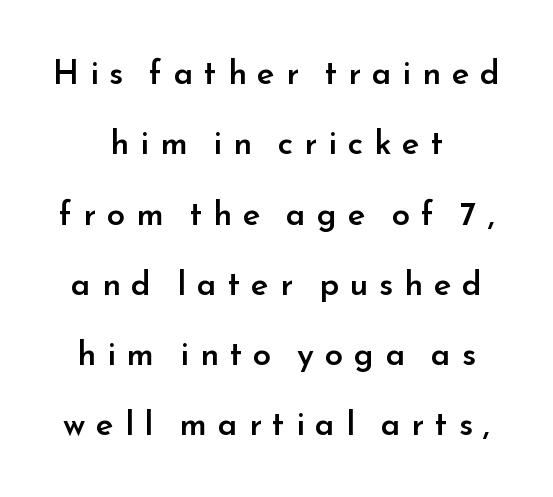
Character widths vary here, with narrow letters taking less room than wide ones. Every row of glyphs is offset so its center matches the block's center. Quick note: not italic, upright. Lines of text with bare space underneath. Glyph-to-glyph distance is far greater than everyday printed text.
